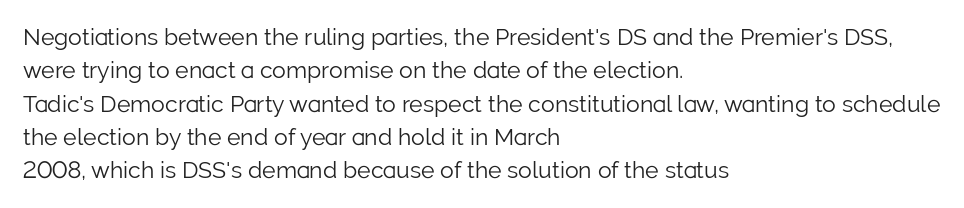
Q: Is the text bold? A: No.
Q: Is the text italic (slanted)? A: No, it is upright.
Q: Is the text underlined? A: No.
Q: How is the paragraph aligned? A: Left-aligned.
Q: Is the spacing between letters normal or unusually wide? A: Normal.
Q: Is the spacing between lines tight, normal or loose? A: Normal.
